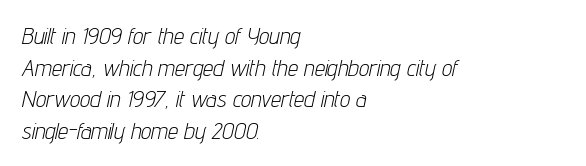
One-word summary of the alignment: left. This is oblique type, the kind used for emphasis or titles. The foot of each line stays bare and open. No extra tracking has been applied to these lines. Stem width sits at or under what a default text font uses. How would I describe the line gaps? Plain and ordinary.
